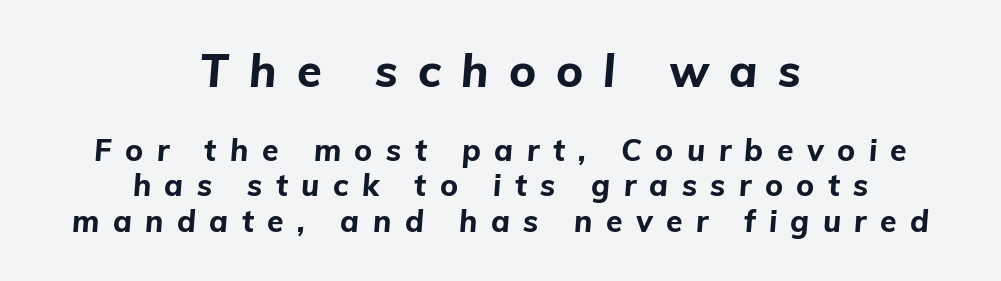
Q: Is the text bold? A: Yes.
Q: Is the text italic (slanted)? A: Yes, it leans right by about 5 degrees.
Q: Is the text underlined? A: No.
Q: How is the paragraph aligned? A: Centered.
Q: Is the spacing between letters normal or unusually wide? A: Unusually wide.
Q: Which block of text is set in a larger size, the first (top) or the second (bottom)? A: The first (top) one.
Q: Width (condensed, normal, or wide)? A: Normal.
Q: Stroke contrast? A: Low.
Q: x-height? A: Medium.
Q: Monospaced? A: No.
